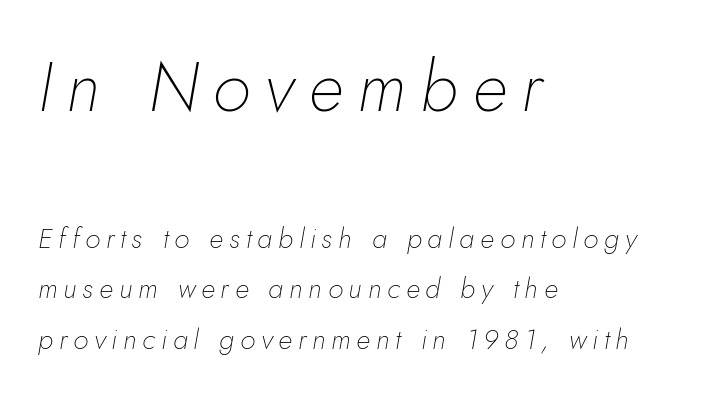
These lines are set flush left with a ragged right edge. Note the varied advance widths — an 'i' is clearly narrower than an 'm'. There is plenty of visible air inserted between adjacent glyphs. Slant detected: the letters are inclined. Weight: not bold — regular or lighter. The passage shown is not underscored anywhere.
